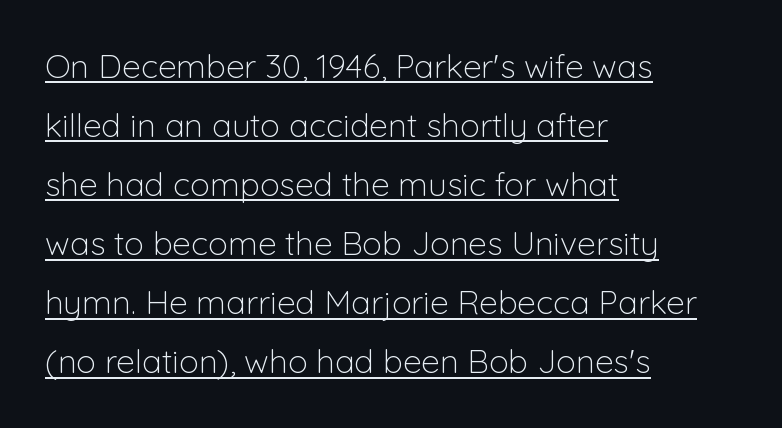
Q: Is the text bold? A: No.
Q: Is the text italic (slanted)? A: No, it is upright.
Q: Is the typeface a serif or a sans-serif typeface? A: Sans-serif.
Q: Is the text underlined? A: Yes.
Q: How is the paragraph aligned? A: Left-aligned.
Q: Is the spacing between letters normal or unusually wide? A: Normal.
Q: Width (condensed, normal, or wide)? A: Normal.
Q: Stroke contrast? A: Low.
Q: x-height? A: Medium.
Q: Monospaced? A: No.
